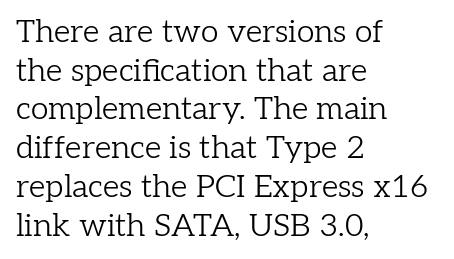
Q: Is the text bold? A: No.
Q: Is the text italic (slanted)? A: No, it is upright.
Q: Is the typeface a serif or a sans-serif typeface? A: Serif.
Q: Is the text underlined? A: No.
Q: How is the paragraph aligned? A: Left-aligned.
Q: Is the spacing between letters normal or unusually wide? A: Normal.
Q: Width (condensed, normal, or wide)? A: Normal.
Q: Stroke contrast? A: Low.
Q: x-height? A: Medium.
Q: Monospaced? A: No.
